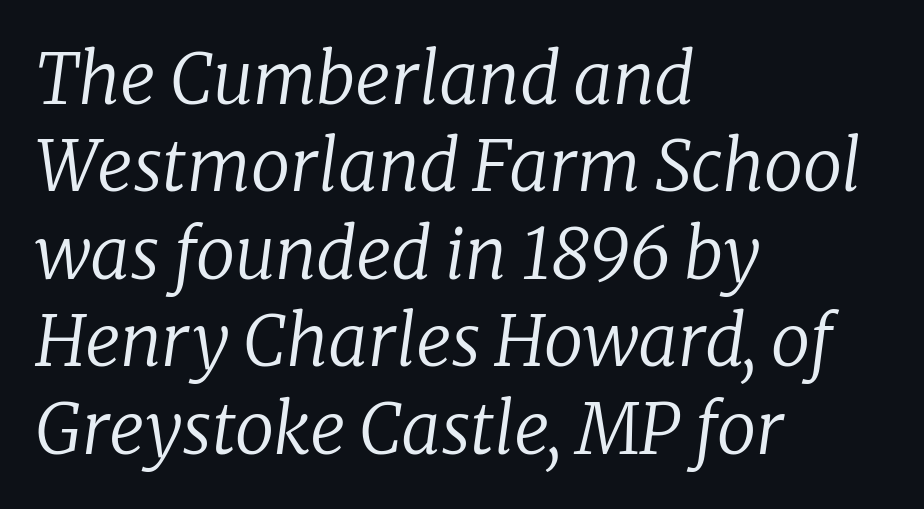
{"serif": "yes", "italic": "yes", "lean": "right", "slant_degrees": 8, "bold": "no", "weight": "regular", "width": "normal", "stroke_contrast": "low", "x_height": "medium", "monospaced": "no", "underline": "no", "align": "left", "line_spacing": "normal", "line_spacing_ratio": 1.25, "letter_spacing": "normal", "letter_spacing_em": 0.0, "glyph_px": 70}
